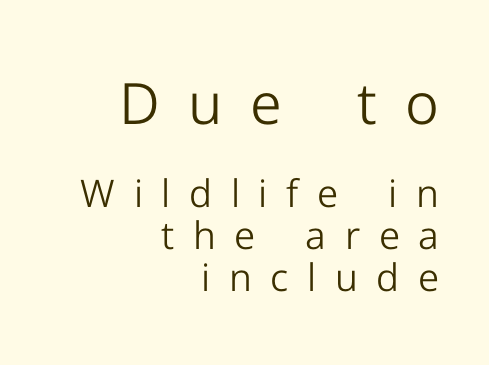
Q: Is the text bold? A: No.
Q: Is the text italic (slanted)? A: No, it is upright.
Q: Is the typeface a serif or a sans-serif typeface? A: Sans-serif.
Q: Is the text underlined? A: No.
Q: How is the paragraph aligned? A: Right-aligned.
Q: Is the spacing between letters normal or unusually wide? A: Unusually wide.
Q: Is the spacing between lines tight, normal or loose? A: Tight.
Q: Which block of text is set in a larger size, the first (top) or the second (bottom)? A: The first (top) one.
Q: Width (condensed, normal, or wide)? A: Normal.
Q: Stroke contrast? A: Low.
Q: x-height? A: Medium.
Q: Monospaced? A: No.
